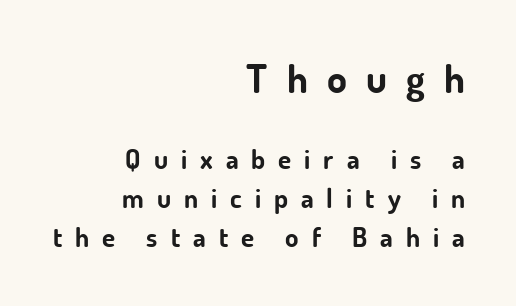
Q: Is the text bold? A: Yes.
Q: Is the text italic (slanted)? A: No, it is upright.
Q: Is the typeface a serif or a sans-serif typeface? A: Sans-serif.
Q: Is the text underlined? A: No.
Q: How is the paragraph aligned? A: Right-aligned.
Q: Is the spacing between letters normal or unusually wide? A: Unusually wide.
Q: Is the spacing between lines tight, normal or loose? A: Normal.
Q: Which block of text is set in a larger size, the first (top) or the second (bottom)? A: The first (top) one.
Q: Width (condensed, normal, or wide)? A: Normal.
Q: Stroke contrast? A: Low.
Q: x-height? A: Small.
Q: Monospaced? A: No.
